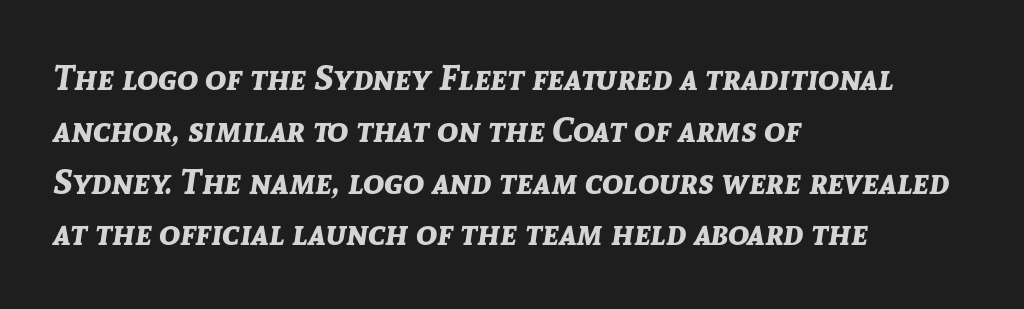
Leading matches the norm, producing a regular column. Character widths vary here, with narrow letters taking less room than wide ones. These words are printed bold, with thick strokes throughout. Visually the block forms a straight wall on the left and a jagged coastline on the right.
